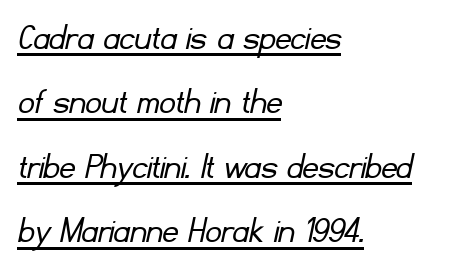
The image shows 39 px light sans-serif type; set left-aligned, normal line spacing (1.65x), normal letter spacing, underlined; low stroke contrast and a small x-height.
